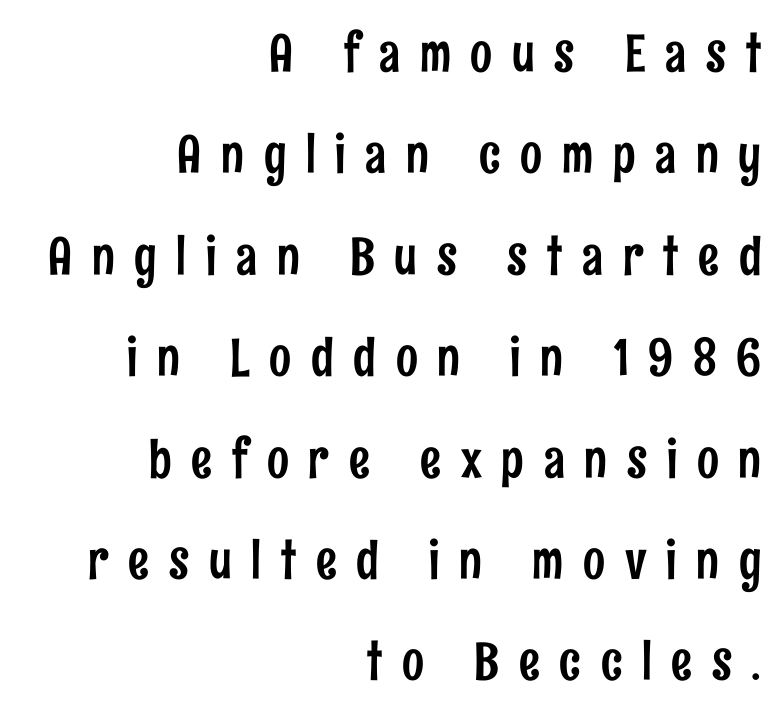
Q: Is the text italic (slanted)? A: No, it is upright.
Q: Is the typeface a serif or a sans-serif typeface? A: Sans-serif.
Q: Is the text underlined? A: No.
Q: How is the paragraph aligned? A: Right-aligned.
Q: Is the spacing between letters normal or unusually wide? A: Unusually wide.
Q: Is the spacing between lines tight, normal or loose? A: Loose.
Q: Width (condensed, normal, or wide)? A: Condensed.
Q: Stroke contrast? A: Low.
Q: x-height? A: Medium.
Q: Monospaced? A: No.
